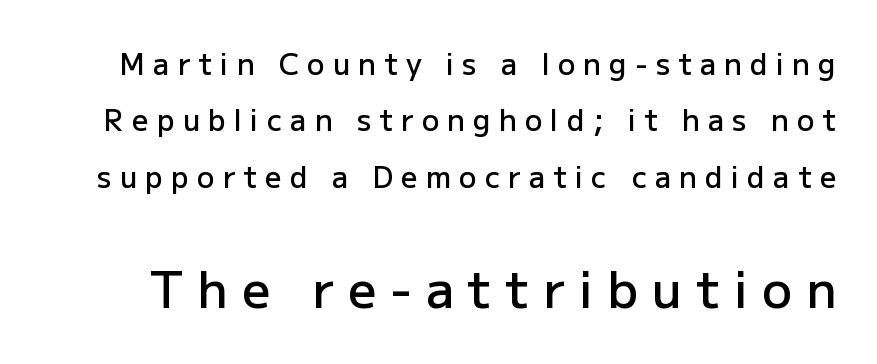
{"serif": "no", "italic": "no", "bold": "semi", "weight": "semibold", "width": "normal", "stroke_contrast": "low", "x_height": "medium", "monospaced": "no", "underline": "no", "line_spacing": "loose", "line_spacing_ratio": 1.94, "letter_spacing": "wide", "letter_spacing_em": 0.28, "larger_block": "second", "size_ratio": 1.72, "glyph_px": 50}
